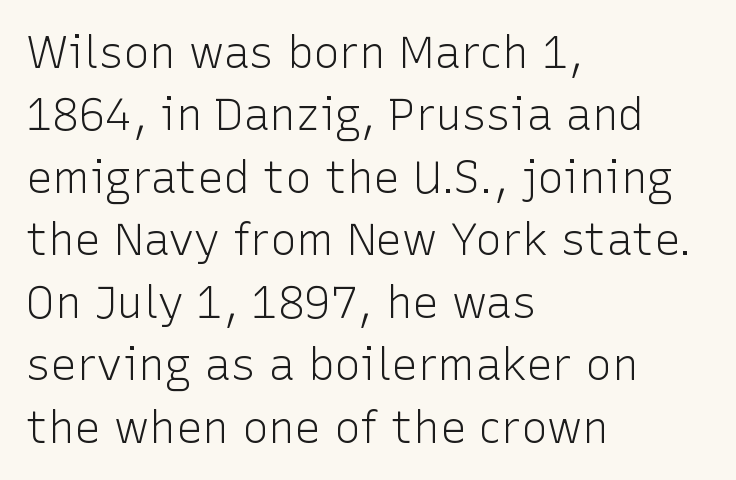
The space beneath each line is pristine and unruled. The axis of the letterforms is exactly vertical. Nope, no serifs anywhere on these letters. No letter is thick-stroked: the sample isn't bold. Spacing verdict: proportional, widths tailored to each character. The lines are quadded left.
